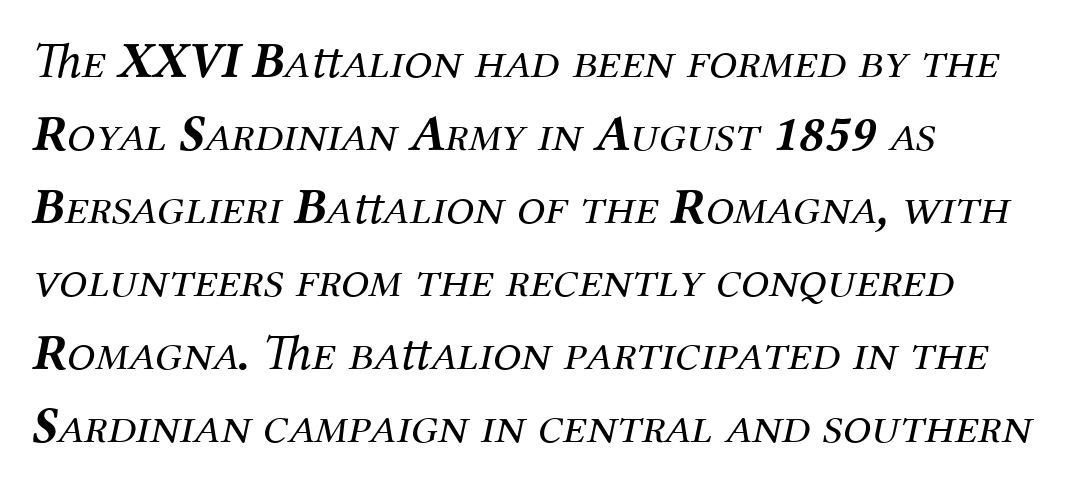
Is the letter spacing exaggerated? No — it looks like the ordinary default. On a weight scale, this lands at 450 or below. This sample is left-justified, so line endings fall wherever the words run out. Little horizontal feet cap the strokes, marking this as serif type. Observe the lean: these are italic letterforms.
